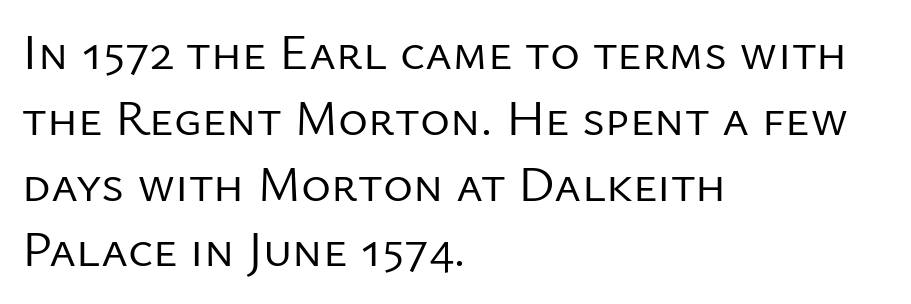
{"serif": "no", "italic": "no", "bold": "no", "weight": "regular", "width": "normal", "stroke_contrast": "low", "x_height": "medium", "monospaced": "no", "underline": "no", "align": "left", "line_spacing": "normal", "line_spacing_ratio": 1.29, "letter_spacing": "normal", "letter_spacing_em": 0.0, "glyph_px": 51}
